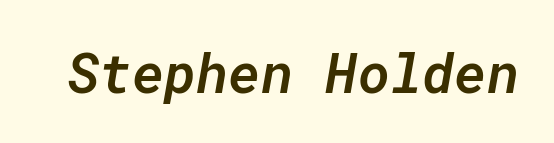
Just letters on the line, the space beneath them empty. You could call the tracking neutral — neither tight nor loose. Characters are canted at an angle relative to the baseline's perpendicular. Spacing verdict: monospaced, one width for all characters. The rendering uses a semibold face; strokes are thickened but not to full bold.
